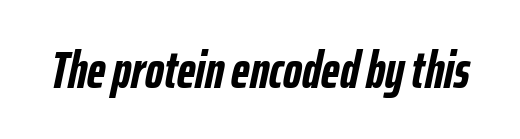
The image shows 52 px semibold, condensed type, italic (leaning right); set normal letter spacing, not underlined; low stroke contrast and a medium x-height.
